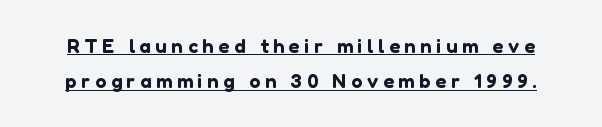
Observe the wide spacing: letters keep a clear distance from each other. Vertical strokes here are truly vertical. Every word sits above its own underline.
